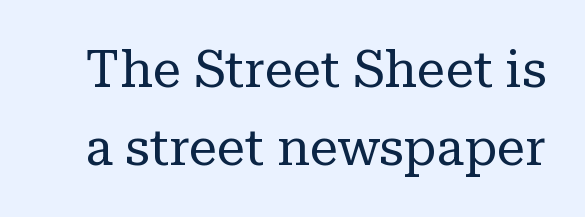
Q: Is the text bold? A: No.
Q: Is the text italic (slanted)? A: No, it is upright.
Q: Is the typeface a serif or a sans-serif typeface? A: Serif.
Q: Is the text underlined? A: No.
Q: Is the spacing between letters normal or unusually wide? A: Normal.
Q: Is the spacing between lines tight, normal or loose? A: Normal.
Q: Width (condensed, normal, or wide)? A: Normal.
Q: Stroke contrast? A: Low.
Q: x-height? A: Medium.
Q: Monospaced? A: No.
